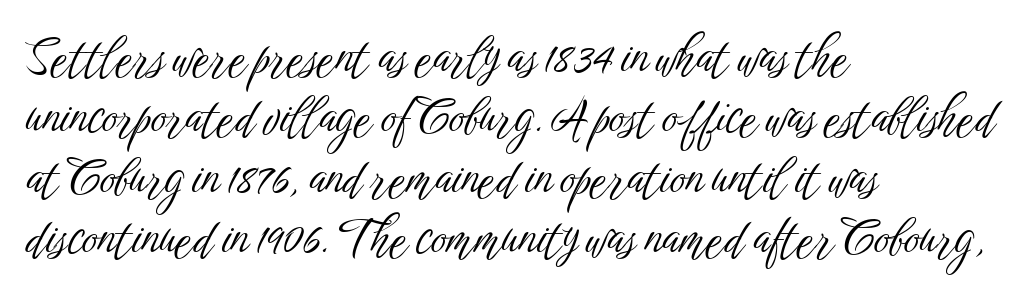
The image shows 48 px light, condensed sans-serif type; set left-aligned, normal line spacing (1.26x), normal letter spacing, not underlined; low stroke contrast and a medium x-height.
